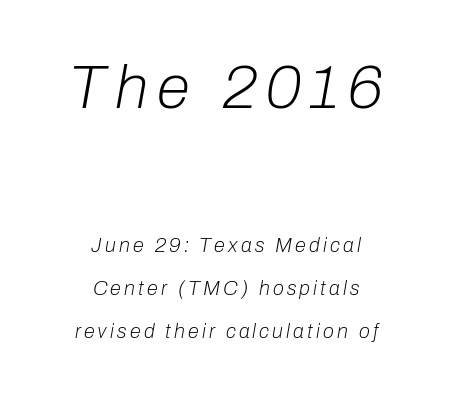
The image shows 61 px light type, italic (leaning right); set centered, loose line spacing (2.15x), not underlined; the first (top) block is 3.05x larger; low stroke contrast and a medium x-height.
